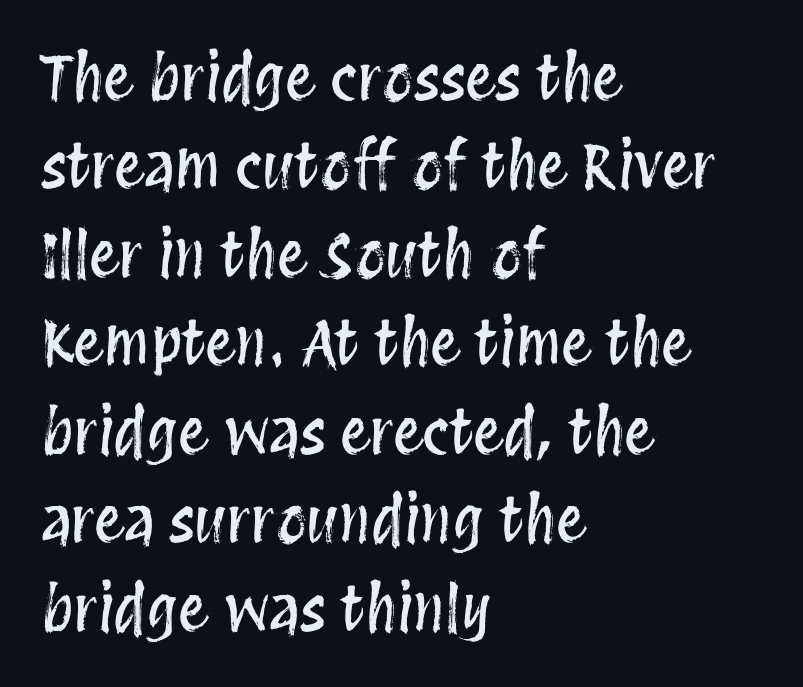
In terms of leading, this rendering sits right in the middle. A typesetter would call this zero additional tracking. Spacing verdict: proportional, widths tailored to each character. Plain, unruled lines of type. Ordinary non-slanted type is in use. All the whitespace from short lines collects on the right.
